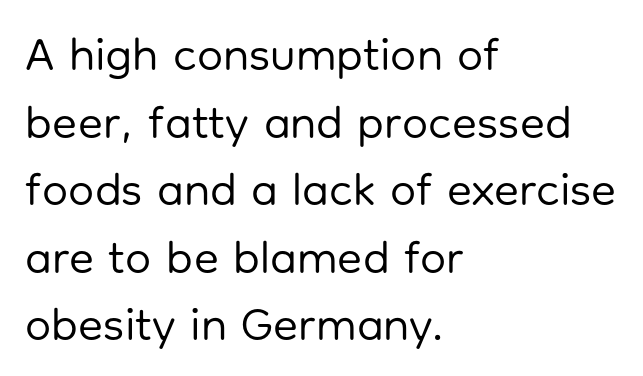
The image shows 46 px regular-weight sans-serif type, upright; set left-aligned, normal line spacing (1.47x), normal letter spacing, not underlined; low stroke contrast and a medium x-height.
